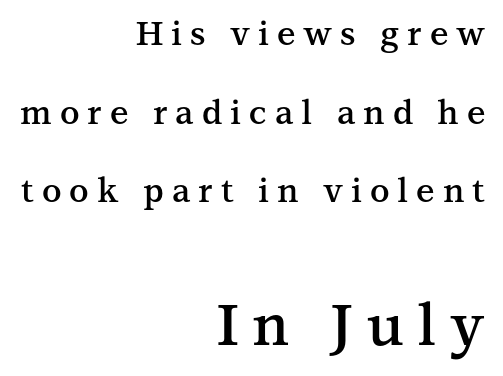
Q: Is the text bold? A: Semi-bold.
Q: Is the text italic (slanted)? A: No, it is upright.
Q: Is the typeface a serif or a sans-serif typeface? A: Serif.
Q: Is the text underlined? A: No.
Q: How is the paragraph aligned? A: Right-aligned.
Q: Is the spacing between letters normal or unusually wide? A: Unusually wide.
Q: Is the spacing between lines tight, normal or loose? A: Loose.
Q: Which block of text is set in a larger size, the first (top) or the second (bottom)? A: The second (bottom) one.
Q: Width (condensed, normal, or wide)? A: Normal.
Q: Stroke contrast? A: Medium.
Q: x-height? A: Medium.
Q: Monospaced? A: No.
